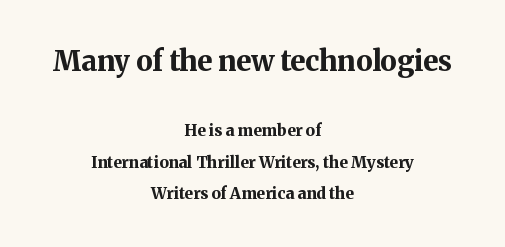
The glyphs are unaccompanied by any horizontal stroke below them. Is this a fixed-width face? No — the glyphs have proportional, varying widths. Vertical strokes here are truly vertical. Characters follow at the spacing the type designer built in. Caption: upper text group enlarged, lower text group reduced.
